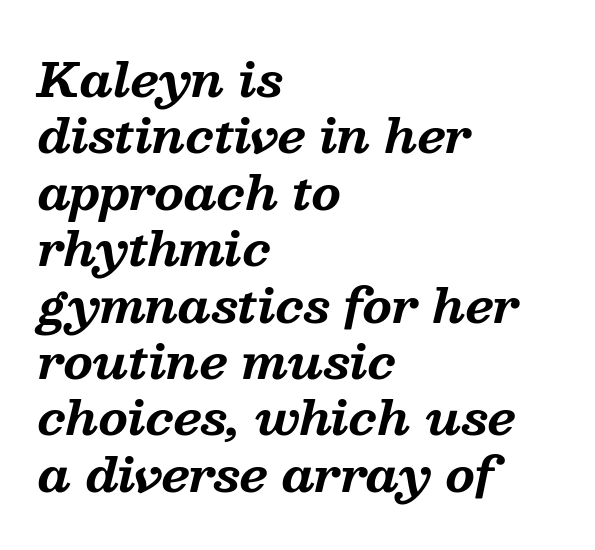
The image shows 47 px bold serif type, italic (leaning right); set left-aligned, line spacing 1.2x, normal letter spacing, not underlined; medium stroke contrast and a medium x-height.
